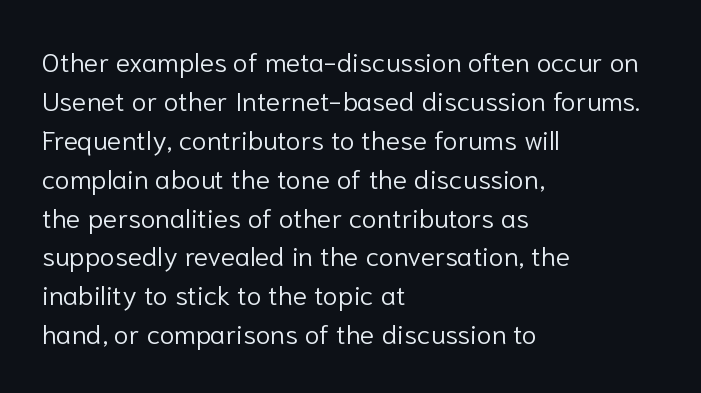
Nothing heavy about these letters — not bold at all. The block of text has a typical density, with ordinary space between rows. Posture: straight, roman, zero tilt. Quick note: underline off. The letterforms sit shoulder to shoulder at normal distance.
